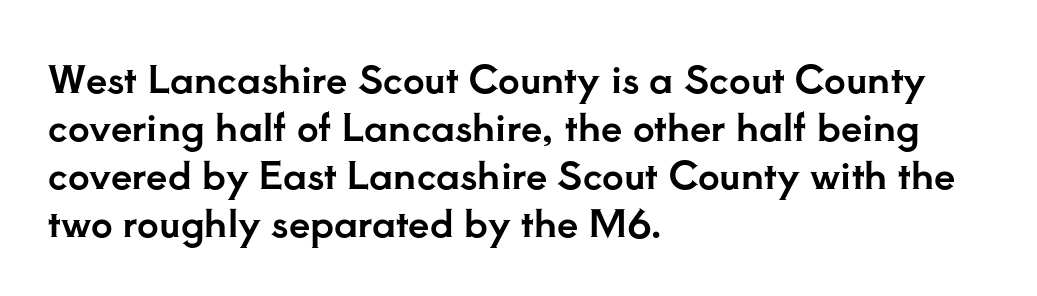
The image shows 38 px serif type, upright; set left-aligned, normal line spacing (1.26x), normal letter spacing, not underlined; low stroke contrast and a small x-height.
